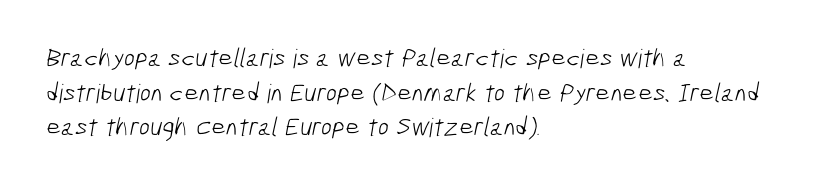
The passage shown stacks its lines at a standard gap. The lines in this sample share a left origin and differ only in where they stop. Words appear dense and cohesive because spacing is normal. Only glyphs here, with clear space below each row. Ink coverage per letter is moderate at most.
